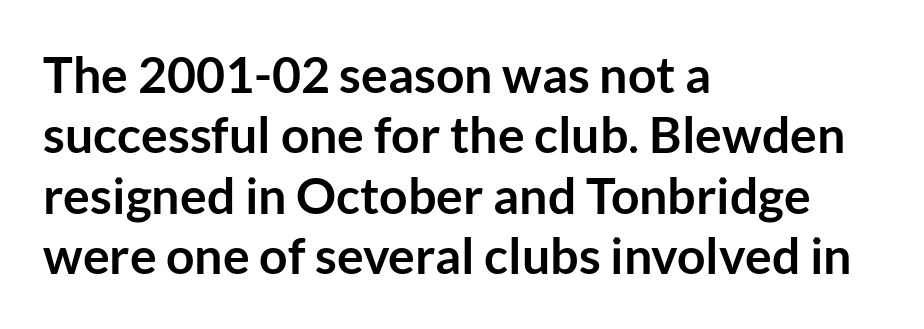
Words appear dense and cohesive because spacing is normal. This sample uses a sans-serif face. Each letter keeps its own natural width here, so spacing adapts to shape. No word sits above an underline.
